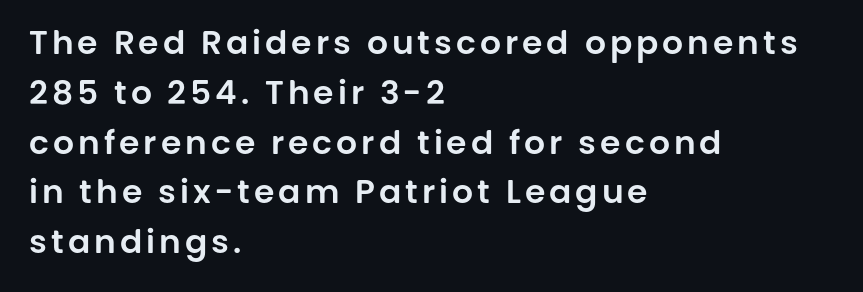
The space directly below the letters is spotless. This sample keeps an unexceptional amount of space between lines. Do the letters lean? They stand straight. Reading down the block, your eye returns to a fixed left position each line. The face used here is a sans, in the tradition of grotesques and geometrics.
